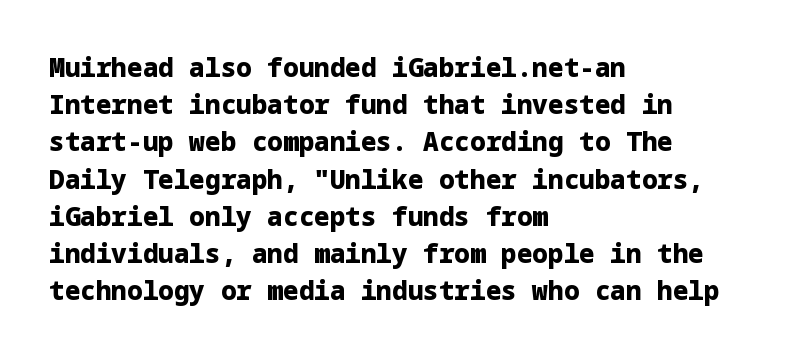
The image shows 26 px bold type, upright; set left-aligned, normal line spacing (1.43x), normal letter spacing, not underlined.
